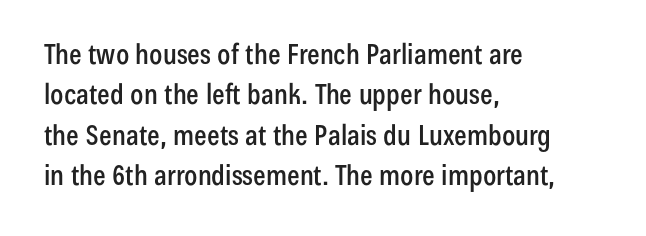
Observe the ordinary spacing: letters are neighbours, not strangers. Style check: upright. Is the block centered? No — it sits flush against the left margin. Check where the strokes stop: nothing finishes them off — pure sans. A clean baseline with only descenders dipping below it. Each letter keeps its own natural width here, so spacing adapts to shape.
